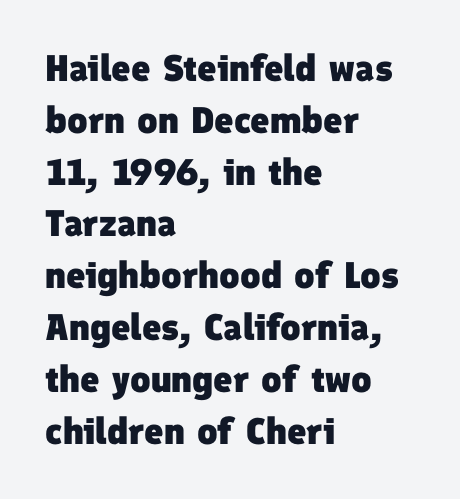
Words appear dense and cohesive because spacing is normal. This sample has the flowing, uneven cadence of proportional lettering. The space beneath each line is pristine and unruled. Compared with an ordinary text face, these strokes are far heavier — a full bold.
